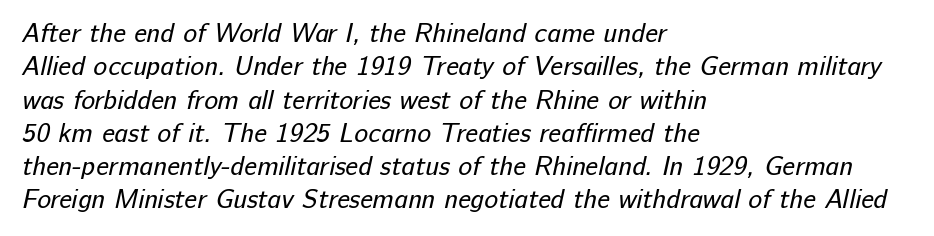
{"bold": "no", "underline": "no", "align": "left", "line_spacing": "normal", "line_spacing_ratio": 1.28, "letter_spacing": "normal", "letter_spacing_em": 0.0, "glyph_px": 26}
